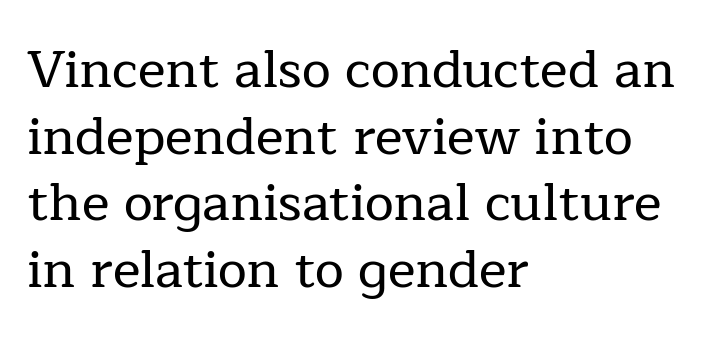
The image shows 52 px serif type, upright; set left-aligned, normal line spacing (1.28x), normal letter spacing, not underlined; low stroke contrast and a medium x-height.
